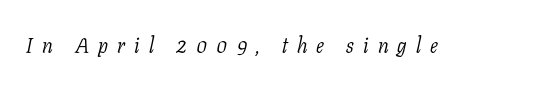
The image shows 21 px text type, italic (leaning right); set unusually wide letter spacing (+0.43 em), not underlined.
